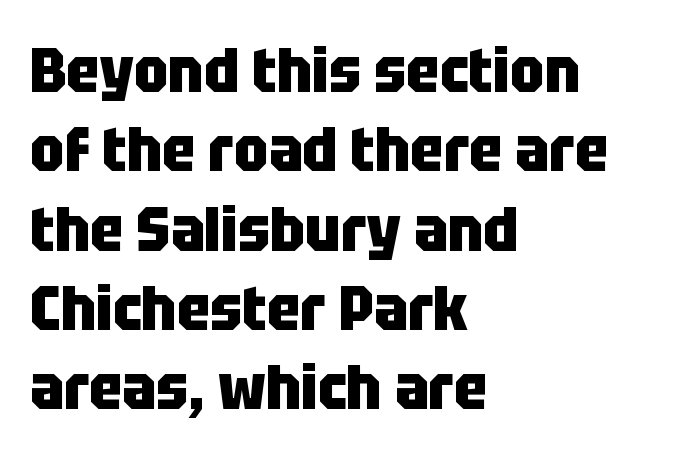
{"serif": "no", "italic": "no", "bold": "yes", "weight": "heavy", "width": "condensed", "stroke_contrast": "low", "x_height": "large", "monospaced": "no", "underline": "no", "align": "left", "line_spacing": "normal", "line_spacing_ratio": 1.28, "letter_spacing": "normal", "letter_spacing_em": 0.0, "glyph_px": 62}
